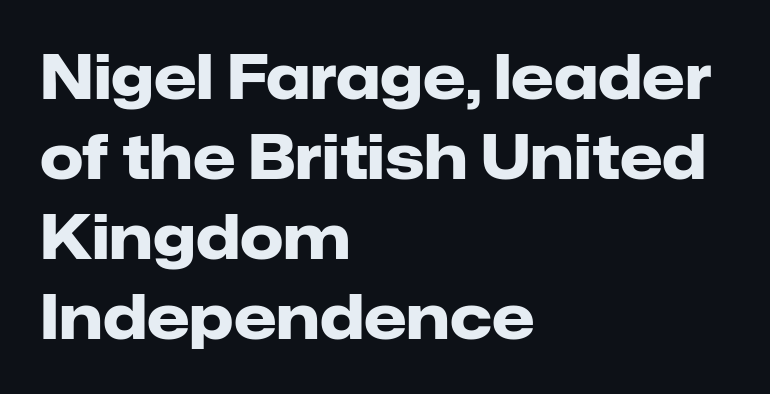
{"serif": "no", "italic": "no", "bold": "yes", "weight": "heavy", "width": "normal", "stroke_contrast": "low", "x_height": "medium", "monospaced": "no", "underline": "no", "align": "left", "line_spacing": "normal", "line_spacing_ratio": 1.31, "letter_spacing": "normal", "letter_spacing_em": 0.0, "glyph_px": 61}
